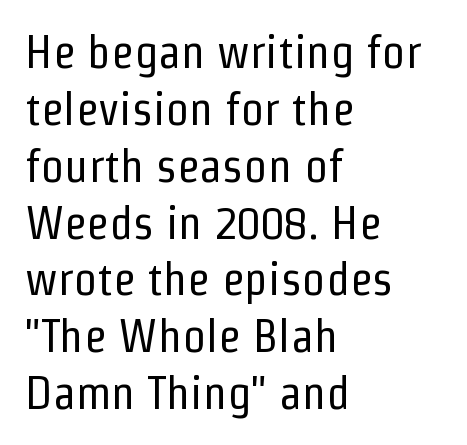
Note the varied advance widths — an 'i' is clearly narrower than an 'm'. No italicization has been applied; the sample stays upright. Letters have the restrained weight of plain body copy at most. Any mark beneath the type? The region is blank. Grotesque or geometric, the face here clearly has no serifs. Horizontal alignment here is leftward, the default for most running prose.
